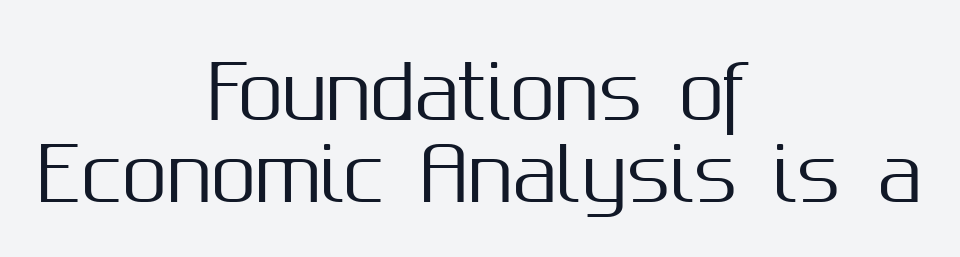
{"serif": "no", "italic": "no", "width": "normal", "stroke_contrast": "medium", "x_height": "medium", "monospaced": "no", "underline": "no", "align": "center", "line_spacing": "tight", "line_spacing_ratio": 1.12, "letter_spacing": "normal", "letter_spacing_em": 0.0, "glyph_px": 73}
